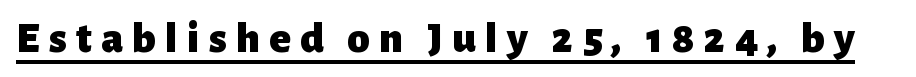
The image shows 44 px heavy sans-serif type, upright; set unusually wide letter spacing (+0.21 em), underlined; low stroke contrast and a medium x-height.
